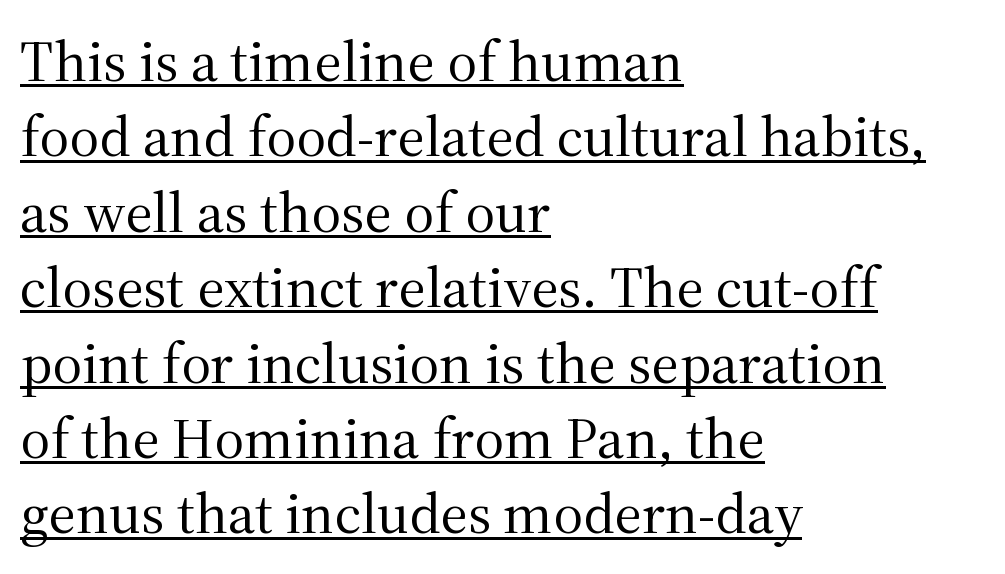
{"serif": "yes", "italic": "no", "bold": "no", "weight": "regular", "width": "normal", "stroke_contrast": "medium", "x_height": "medium", "monospaced": "no", "underline": "yes", "align": "left", "line_spacing": "normal", "line_spacing_ratio": 1.3, "letter_spacing": "normal", "letter_spacing_em": 0.0, "glyph_px": 58}
